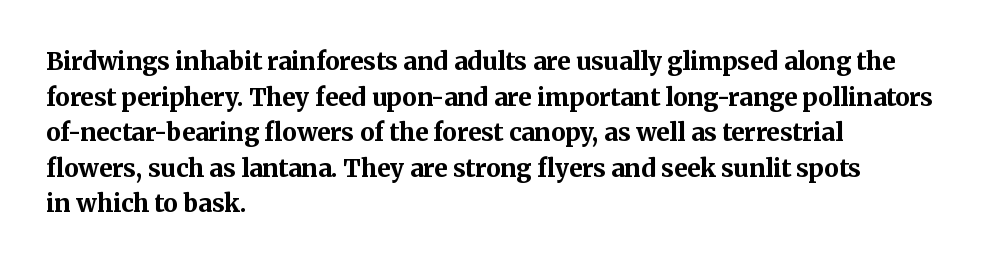
Its strokes are broad and dark, the hallmark of bold type. Short and long lines alike share a common starting point at left. Reading down the column, the eye jumps a familiar distance to each next line. Bare-footed words on every line.
